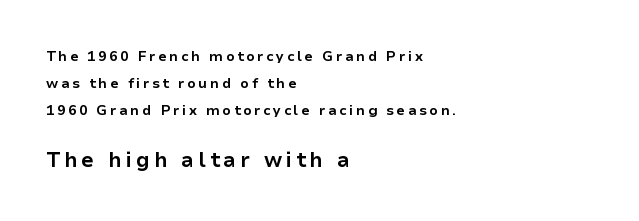
Q: Is the text bold? A: Yes.
Q: Is the text italic (slanted)? A: No, it is upright.
Q: Is the text underlined? A: No.
Q: How is the paragraph aligned? A: Left-aligned.
Q: Is the spacing between lines tight, normal or loose? A: Loose.
Q: Which block of text is set in a larger size, the first (top) or the second (bottom)? A: The second (bottom) one.
